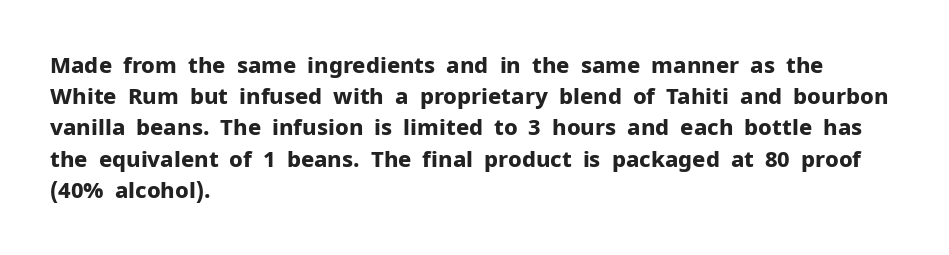
In CSS terms this would be text-align: left. Baseline-to-baseline distance is the conventional proportion of letter height. Notice how the stems are strictly vertical — no italics here. The space beneath each line is pristine and unruled. Spacing between characters is what you'd get straight out of the box. The passage shown is emphatically bold.
